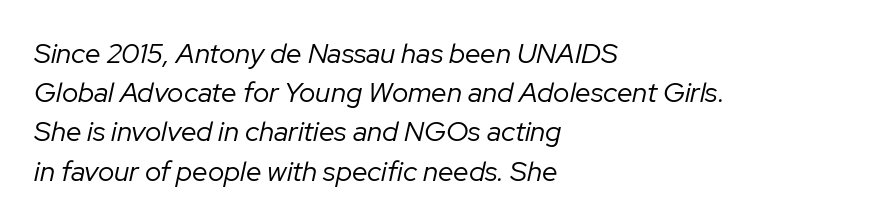
The image shows 28 px regular-weight type, italic (leaning right); set left-aligned, normal line spacing (1.4x), normal letter spacing, not underlined; low stroke contrast and a medium x-height.
